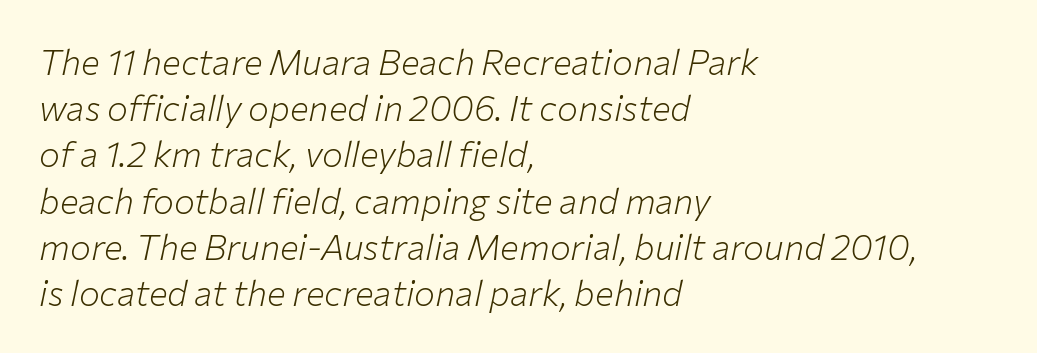
{"italic": "yes", "lean": "right", "slant_degrees": 12, "bold": "no", "weight": "light", "width": "normal", "stroke_contrast": "low", "x_height": "medium", "monospaced": "no", "underline": "no", "align": "left", "line_spacing": "normal", "line_spacing_ratio": 1.32, "letter_spacing": "normal", "letter_spacing_em": 0.0, "glyph_px": 35}
